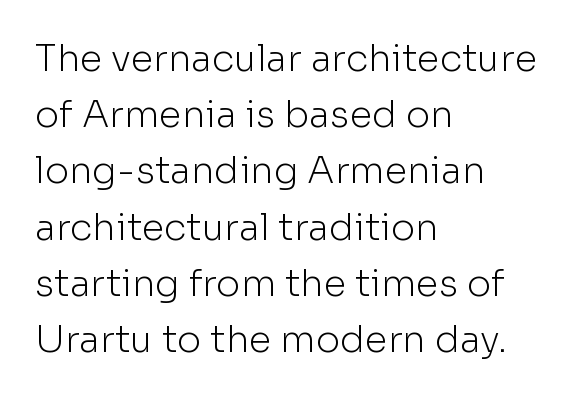
{"serif": "no", "italic": "no", "bold": "no", "weight": "light", "width": "normal", "stroke_contrast": "low", "x_height": "medium", "monospaced": "no", "underline": "no", "align": "left", "line_spacing": "normal", "line_spacing_ratio": 1.52, "letter_spacing": "normal", "letter_spacing_em": 0.0, "glyph_px": 37}
